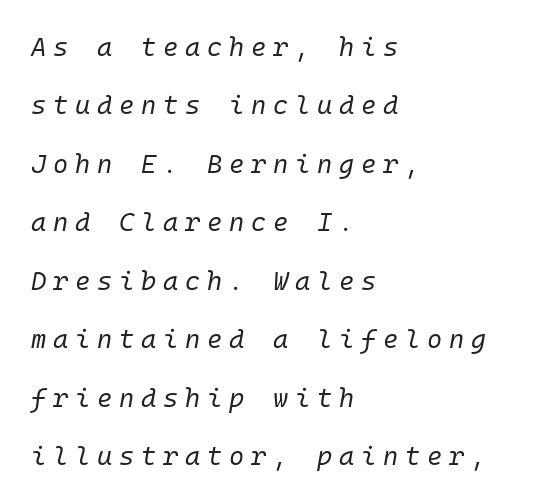
An italicized treatment has been applied to the whole sample. A typesetter would call this heavily tracked-out type. Is this a heavy cut? Hardly; it is regular or lighter. No word sits above an underline. The lines are quadded left.
